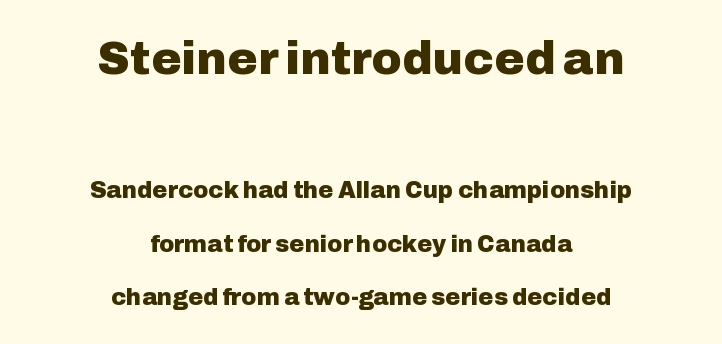
The lines in this sample share a center point and differ in where they start and stop. One glance says open: line gaps are wider than usual. Quick note: not italic, upright. The face used here is proportionally spaced, like ordinary book or web type. A full-strength bold gives these letters their thick strokes. Plain, unruled lines of type.
